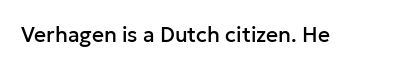
Q: Is the text italic (slanted)? A: No, it is upright.
Q: Is the text underlined? A: No.
Q: Is the spacing between letters normal or unusually wide? A: Normal.
